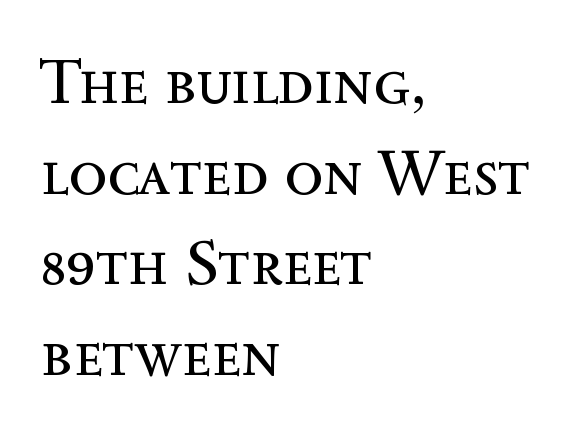
Q: Is the text bold? A: No.
Q: Is the text italic (slanted)? A: No, it is upright.
Q: Is the text underlined? A: No.
Q: How is the paragraph aligned? A: Left-aligned.
Q: Is the spacing between letters normal or unusually wide? A: Normal.
Q: Is the spacing between lines tight, normal or loose? A: Normal.
Q: Width (condensed, normal, or wide)? A: Normal.
Q: x-height? A: Medium.
Q: Monospaced? A: No.
